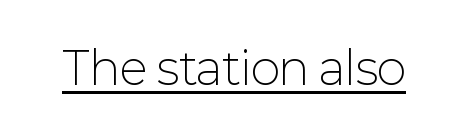
{"serif": "no", "italic": "no", "bold": "no", "weight": "light", "width": "normal", "stroke_contrast": "low", "x_height": "medium", "monospaced": "no", "underline": "yes", "letter_spacing": "normal", "letter_spacing_em": 0.0, "glyph_px": 45}
